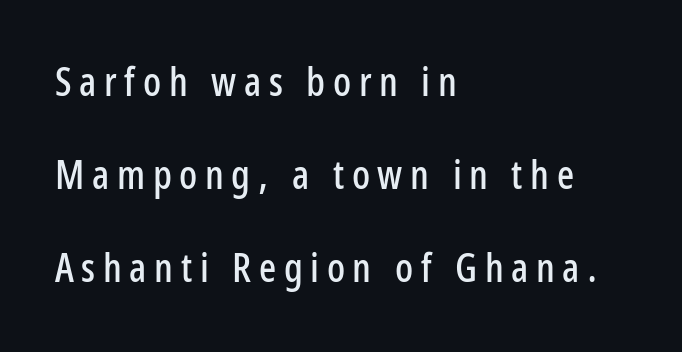
{"serif": "no", "italic": "no", "width": "condensed", "stroke_contrast": "low", "x_height": "medium", "monospaced": "no", "underline": "no", "align": "left", "line_spacing": "loose", "line_spacing_ratio": 2.33, "glyph_px": 40}
